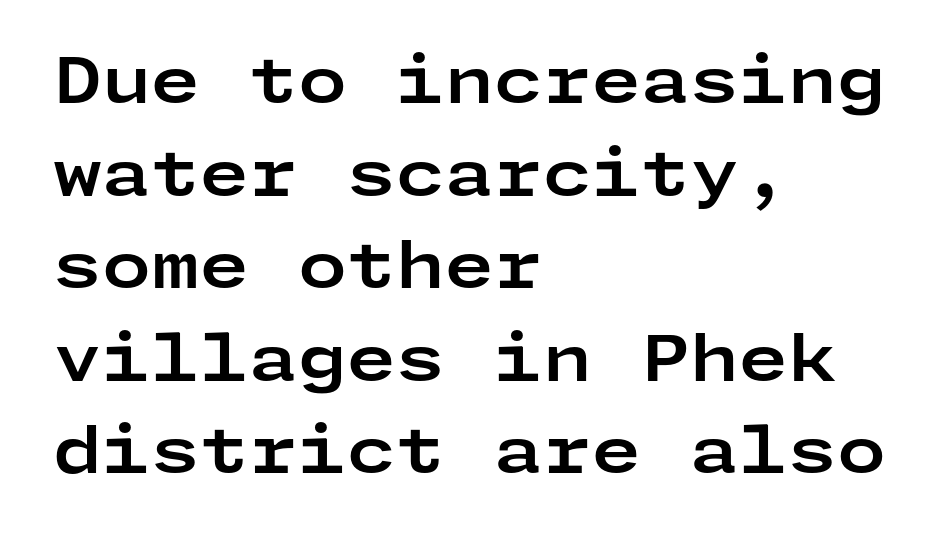
Q: Is the text bold? A: Yes.
Q: Is the text italic (slanted)? A: No, it is upright.
Q: Is the typeface a serif or a sans-serif typeface? A: Sans-serif.
Q: Is the text underlined? A: No.
Q: How is the paragraph aligned? A: Left-aligned.
Q: Is the spacing between letters normal or unusually wide? A: Normal.
Q: Is the spacing between lines tight, normal or loose? A: Normal.
Q: Width (condensed, normal, or wide)? A: Wide.
Q: Stroke contrast? A: Low.
Q: x-height? A: Medium.
